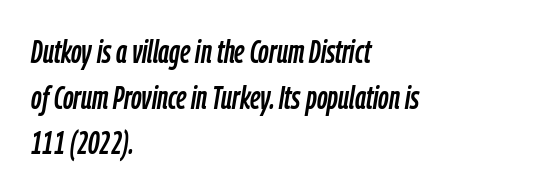
Teacher's note: observe the even left margin — that is flush-left alignment. A typesetter would call this proportional, since set widths differ per character. There's an unmistakable incline to the writing here. Lines of text with bare space underneath. How would I describe the line gaps? Plain and ordinary.
